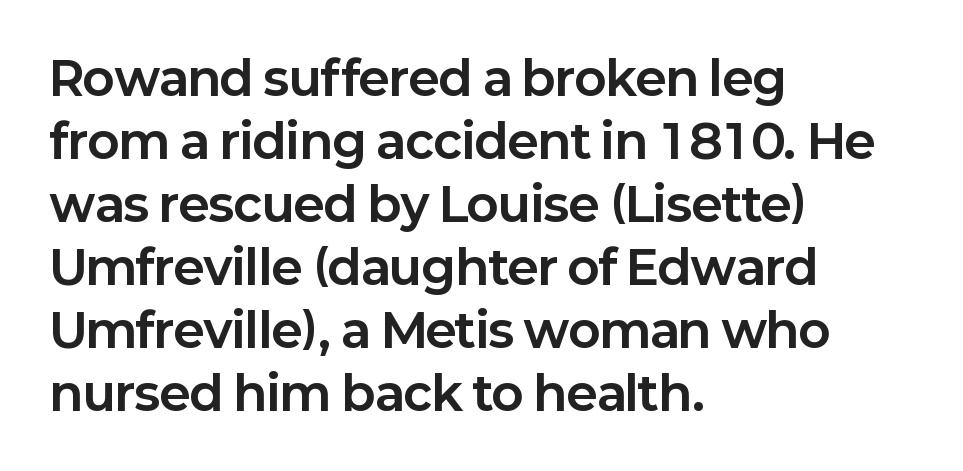
{"serif": "no", "italic": "no", "bold": "yes", "weight": "bold", "width": "normal", "stroke_contrast": "low", "x_height": "medium", "monospaced": "no", "underline": "no", "align": "left", "line_spacing": "normal", "line_spacing_ratio": 1.34, "letter_spacing": "normal", "letter_spacing_em": 0.0, "glyph_px": 47}
